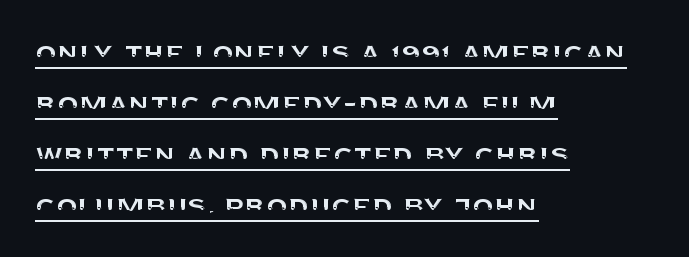
The image shows 34 px sans-serif type, upright; set left-aligned, normal line spacing (1.5x), normal letter spacing, underlined; medium stroke contrast and a large x-height.
